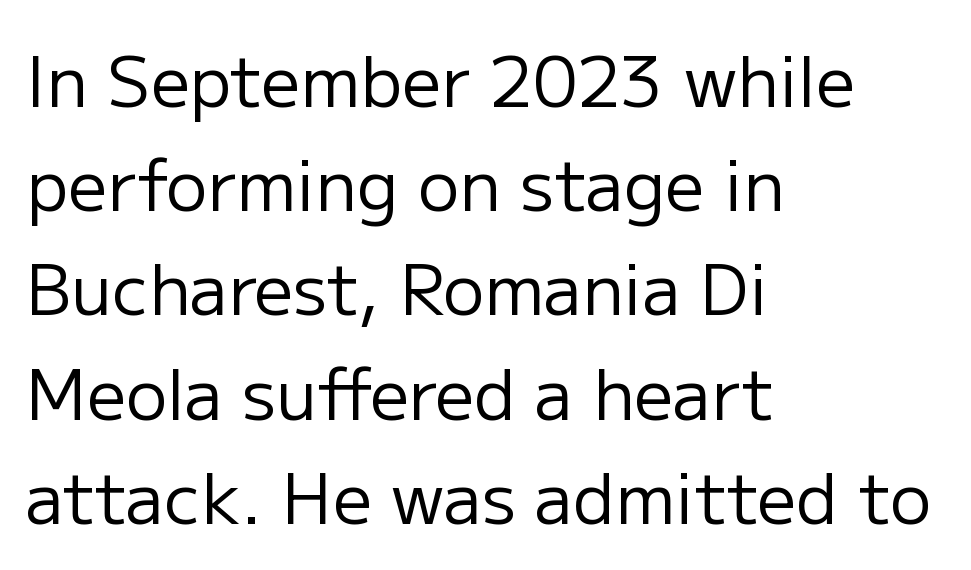
Q: Is the text bold? A: No.
Q: Is the text italic (slanted)? A: No, it is upright.
Q: Is the typeface a serif or a sans-serif typeface? A: Sans-serif.
Q: Is the text underlined? A: No.
Q: How is the paragraph aligned? A: Left-aligned.
Q: Is the spacing between letters normal or unusually wide? A: Normal.
Q: Is the spacing between lines tight, normal or loose? A: Normal.
Q: Width (condensed, normal, or wide)? A: Normal.
Q: Stroke contrast? A: Low.
Q: x-height? A: Medium.
Q: Monospaced? A: No.
